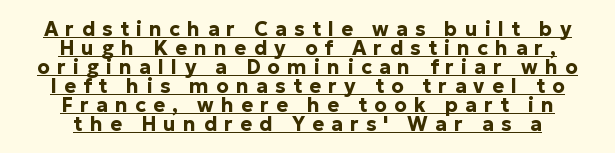
The image shows 20 px bold type, upright; set centered, tight line spacing (0.95x), unusually wide letter spacing (+0.36 em), underlined.
